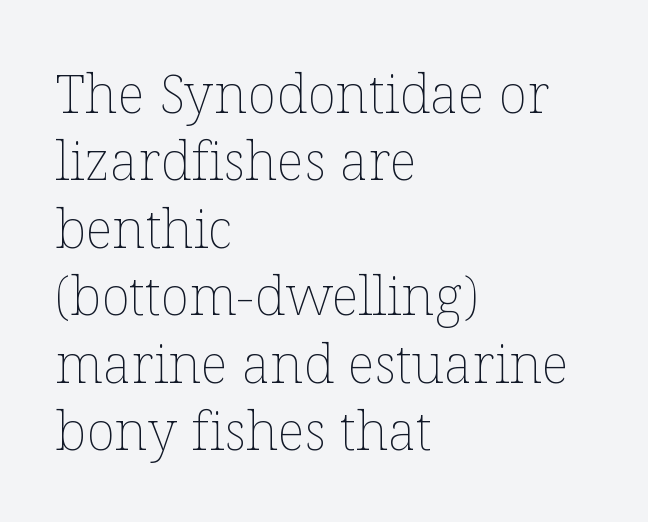
The image shows 54 px thin type, upright; set left-aligned, normal line spacing (1.25x), normal letter spacing, not underlined; low stroke contrast and a medium x-height.
